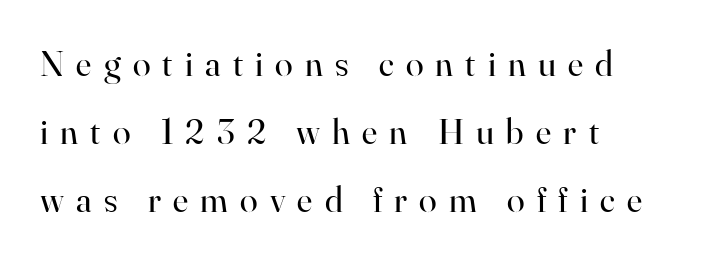
{"serif": "yes", "italic": "no", "bold": "no", "weight": "regular", "width": "normal", "stroke_contrast": "high", "x_height": "small", "monospaced": "no", "underline": "no", "align": "left", "line_spacing_ratio": 1.89, "letter_spacing": "wide", "letter_spacing_em": 0.34, "glyph_px": 36}
